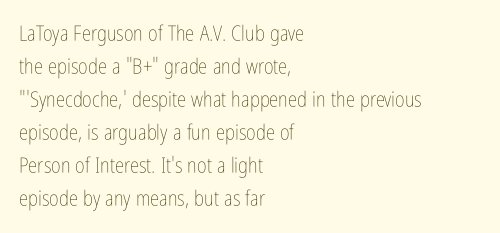
The image shows 21 px text type, upright; set left-aligned, normal line spacing (1.57x), normal letter spacing, not underlined.
